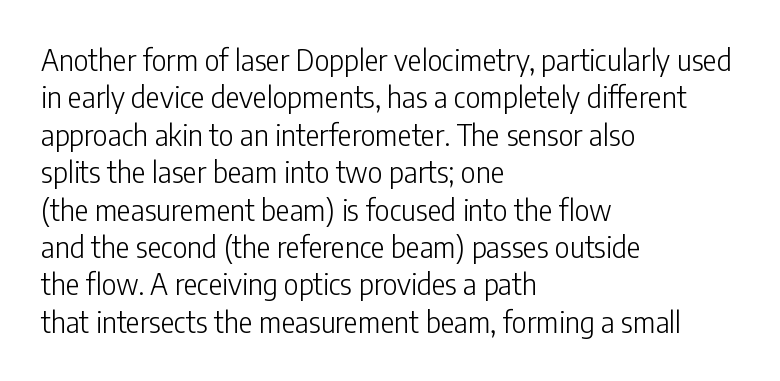
{"serif": "no", "italic": "no", "bold": "no", "weight": "light", "width": "condensed", "stroke_contrast": "low", "x_height": "medium", "monospaced": "no", "underline": "no", "align": "left", "line_spacing": "normal", "line_spacing_ratio": 1.29, "letter_spacing": "normal", "letter_spacing_em": 0.0, "glyph_px": 29}
